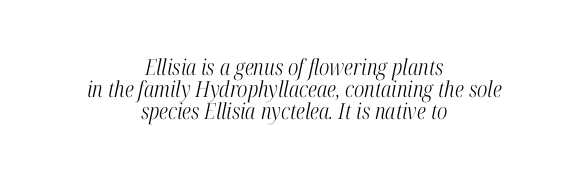
{"italic": "yes", "lean": "right", "slant_degrees": 12, "bold": "no", "underline": "no", "align": "center", "line_spacing": "tight", "line_spacing_ratio": 1.0, "letter_spacing": "normal", "letter_spacing_em": 0.0, "glyph_px": 22}
